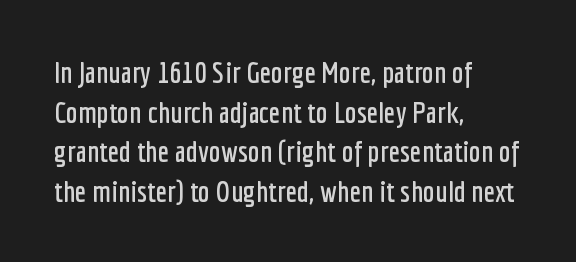
The image shows 30 px condensed sans-serif type, upright; set left-aligned, normal line spacing (1.32x), normal letter spacing, not underlined; low stroke contrast and a medium x-height.
